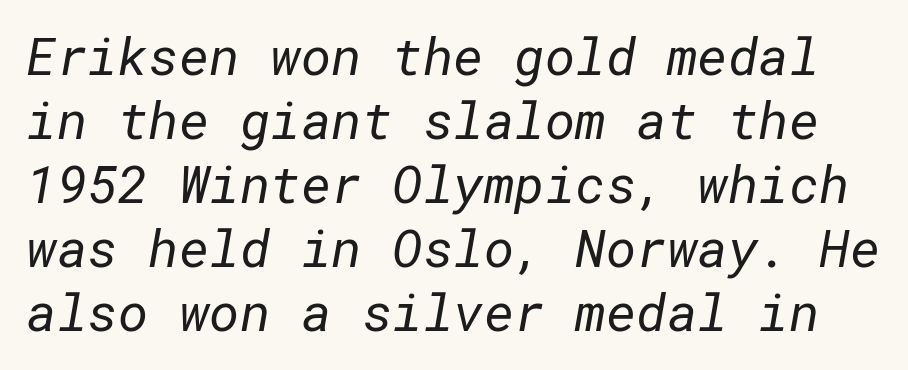
The image shows 52 px regular-weight sans-serif type; set line spacing 1.23x, normal letter spacing, not underlined; low stroke contrast and a medium x-height.
